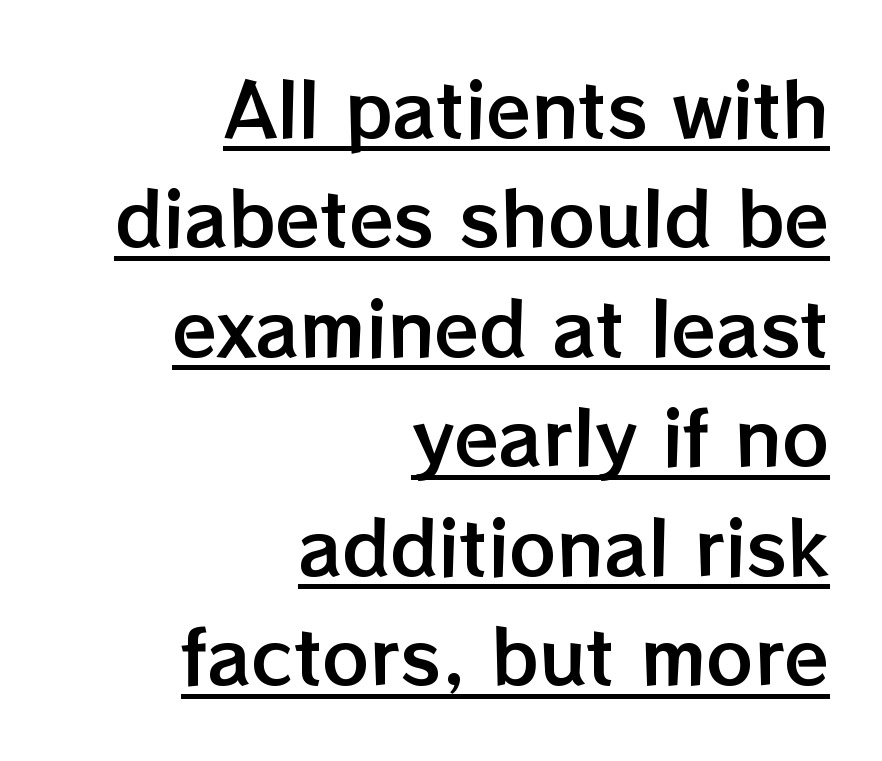
Q: Is the text italic (slanted)? A: No, it is upright.
Q: Is the text underlined? A: Yes.
Q: How is the paragraph aligned? A: Right-aligned.
Q: Is the spacing between letters normal or unusually wide? A: Normal.
Q: Is the spacing between lines tight, normal or loose? A: Normal.
Q: Width (condensed, normal, or wide)? A: Normal.
Q: Stroke contrast? A: Low.
Q: x-height? A: Medium.
Q: Monospaced? A: No.
